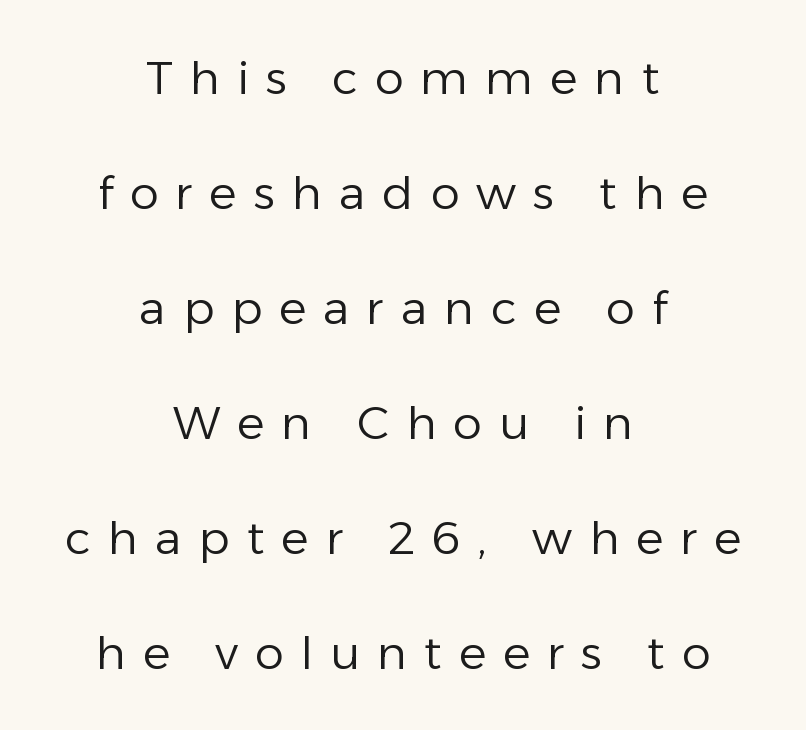
Here the glyphs are tracked loosely, breaking word shapes into spaced letters. Vertical strokes here are truly vertical. Honestly, there is no underline to notice here at all. Caption: multi-line text, centered on the measure. The letters look calm and open, with moderate or lighter stems. A typesetter would call this proportional, since set widths differ per character.
